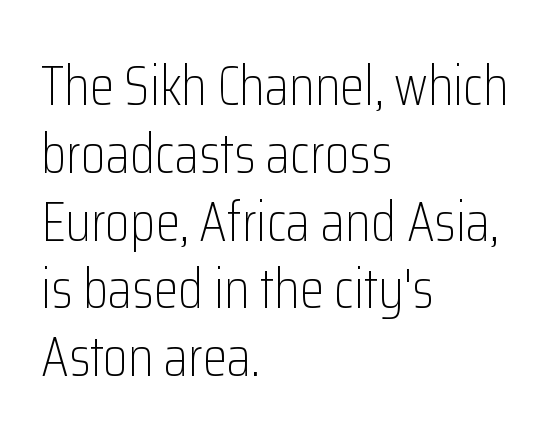
The image shows 56 px light, condensed sans-serif type, upright; set left-aligned, line spacing 1.21x, normal letter spacing, not underlined; low stroke contrast and a medium x-height.
